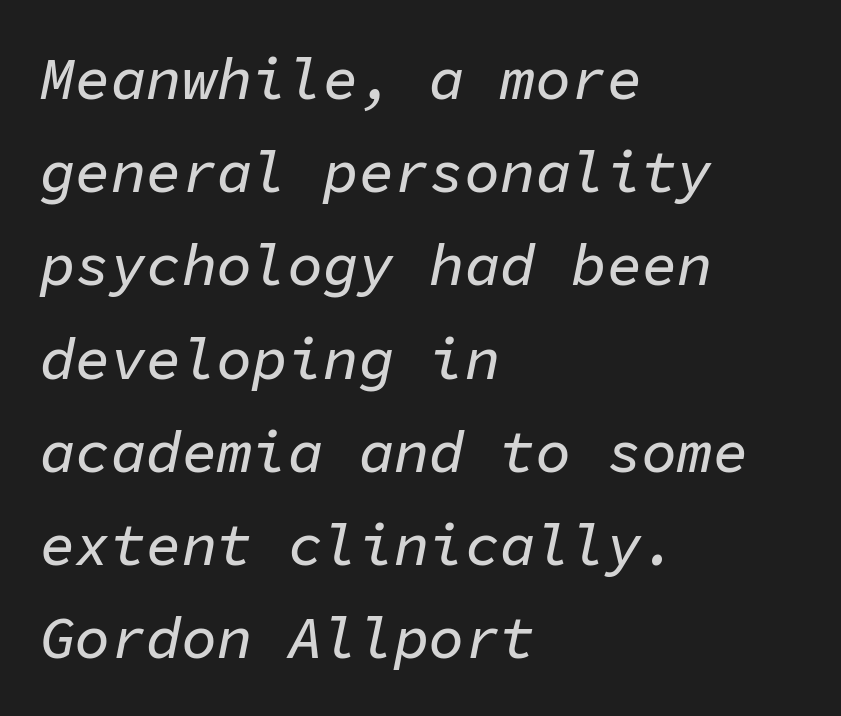
{"italic": "yes", "lean": "right", "slant_degrees": 11, "width": "normal", "stroke_contrast": "low", "x_height": "medium", "monospaced": "yes", "underline": "no", "align": "left", "line_spacing": "normal", "line_spacing_ratio": 1.58, "letter_spacing": "normal", "letter_spacing_em": 0.0, "glyph_px": 59}
